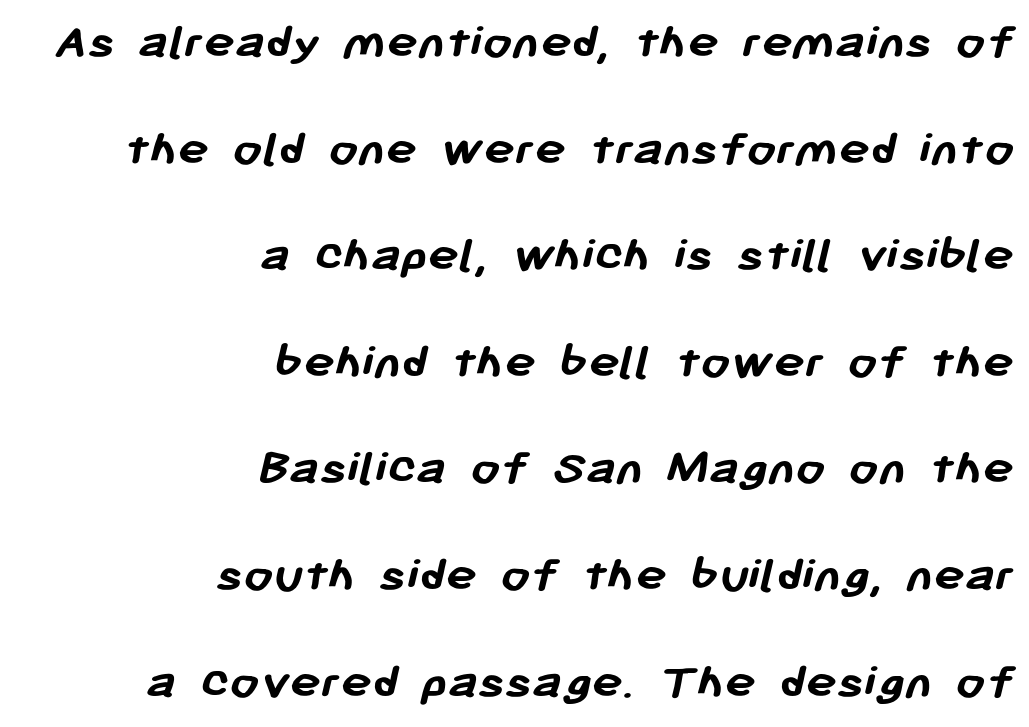
The image shows 52 px semibold sans-serif type; set right-aligned, loose line spacing (2.05x), normal letter spacing, not underlined; low stroke contrast and a medium x-height.
